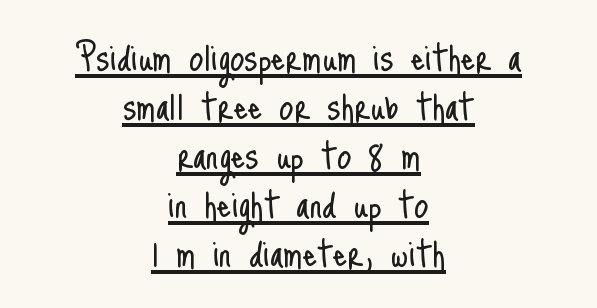
The passage is arranged like a title page — every line centered. Each letter keeps its own natural width here, so spacing adapts to shape. Short note: letters normally spaced. Every word sits above its own underline. No feet cap the strokes, marking this as sans-serif type. This is not heavy type; no bold has been used.
